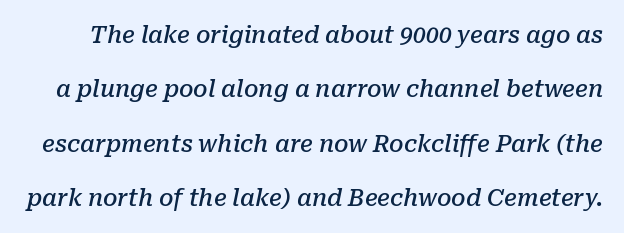
The image shows 23 px text type, italic (leaning right); set loose line spacing (2.36x), normal letter spacing, not underlined.
